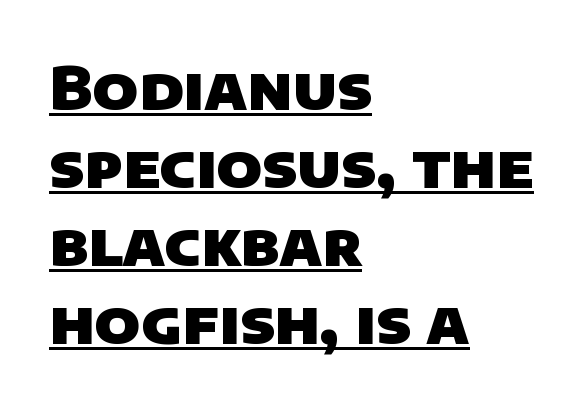
{"serif": "no", "bold": "yes", "weight": "heavy", "width": "normal", "stroke_contrast": "low", "x_height": "large", "monospaced": "no", "underline": "yes", "align": "left", "line_spacing": "normal", "line_spacing_ratio": 1.32, "letter_spacing": "normal", "letter_spacing_em": 0.0, "glyph_px": 59}
